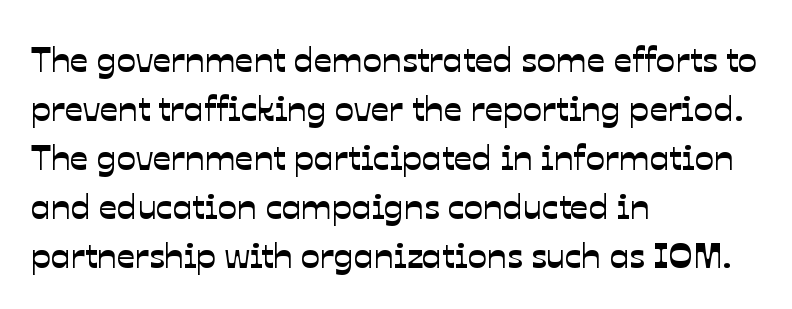
{"serif": "no", "width": "normal", "stroke_contrast": "low", "x_height": "medium", "monospaced": "no", "underline": "no", "align": "left", "line_spacing": "normal", "line_spacing_ratio": 1.36, "letter_spacing": "normal", "letter_spacing_em": 0.0, "glyph_px": 36}
